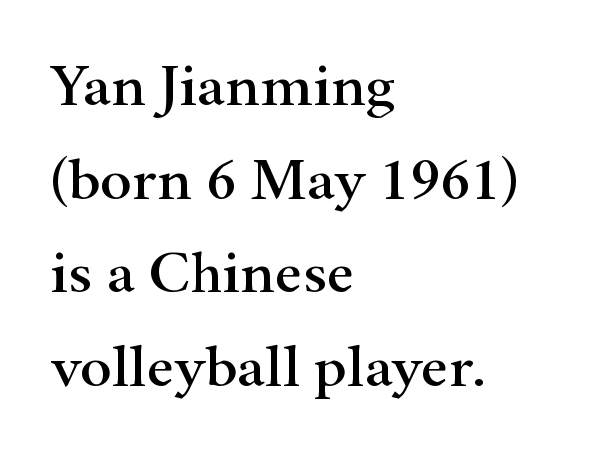
This sample keeps an unexceptional amount of space between lines. The line texture is even and compact thanks to regular tracking. Where is the straight margin? On the left. Descender tails drop into unmarked territory.
